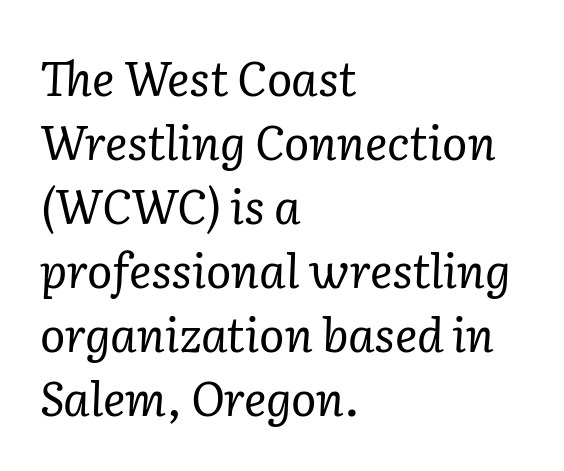
Q: Is the text bold? A: No.
Q: Is the text italic (slanted)? A: Yes, it leans right by about 2 degrees.
Q: Is the typeface a serif or a sans-serif typeface? A: Serif.
Q: Is the text underlined? A: No.
Q: How is the paragraph aligned? A: Left-aligned.
Q: Is the spacing between letters normal or unusually wide? A: Normal.
Q: Is the spacing between lines tight, normal or loose? A: Normal.
Q: Width (condensed, normal, or wide)? A: Normal.
Q: Stroke contrast? A: Low.
Q: x-height? A: Medium.
Q: Monospaced? A: No.
